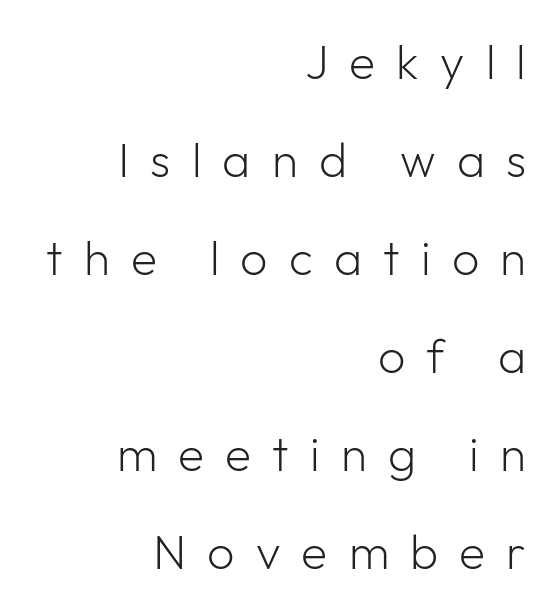
The image shows 48 px light sans-serif type, upright; set right-aligned, loose line spacing (2.04x), unusually wide letter spacing (+0.44 em), not underlined; low stroke contrast and a medium x-height.
